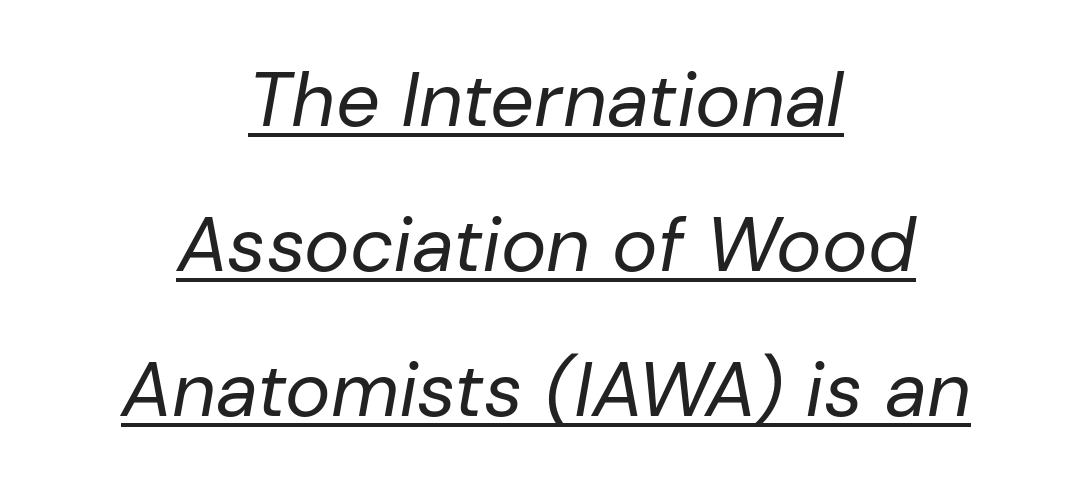
Q: Is the text bold? A: No.
Q: Is the text italic (slanted)? A: Yes, it leans right by about 10 degrees.
Q: Is the text underlined? A: Yes.
Q: How is the paragraph aligned? A: Centered.
Q: Is the spacing between letters normal or unusually wide? A: Normal.
Q: Width (condensed, normal, or wide)? A: Normal.
Q: Stroke contrast? A: Low.
Q: x-height? A: Medium.
Q: Monospaced? A: No.
